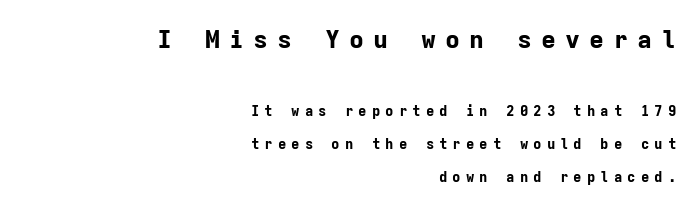
Q: Is the text bold? A: Yes.
Q: Is the text italic (slanted)? A: No, it is upright.
Q: Is the text underlined? A: No.
Q: How is the paragraph aligned? A: Right-aligned.
Q: Is the spacing between letters normal or unusually wide? A: Unusually wide.
Q: Is the spacing between lines tight, normal or loose? A: Loose.
Q: Which block of text is set in a larger size, the first (top) or the second (bottom)? A: The first (top) one.
